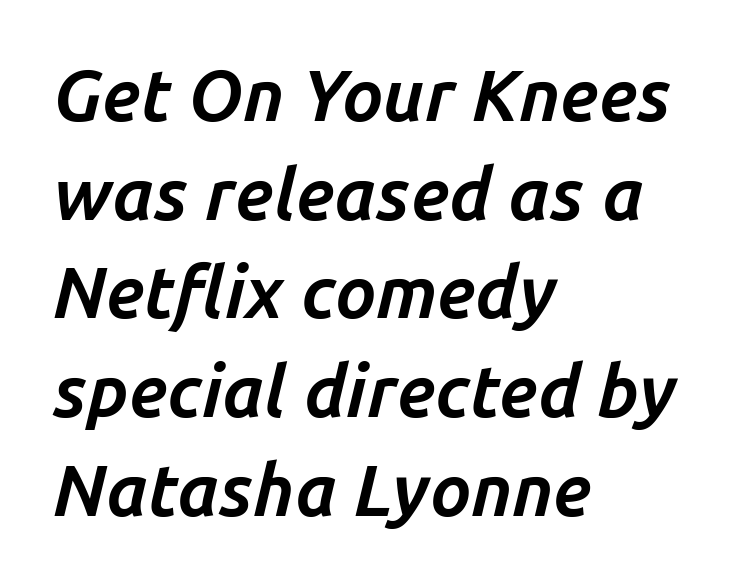
Q: Is the text bold? A: Yes.
Q: Is the text italic (slanted)? A: Yes, it leans right by about 14 degrees.
Q: Is the text underlined? A: No.
Q: How is the paragraph aligned? A: Left-aligned.
Q: Is the spacing between letters normal or unusually wide? A: Normal.
Q: Is the spacing between lines tight, normal or loose? A: Normal.
Q: Width (condensed, normal, or wide)? A: Normal.
Q: Stroke contrast? A: Low.
Q: x-height? A: Medium.
Q: Monospaced? A: No.
